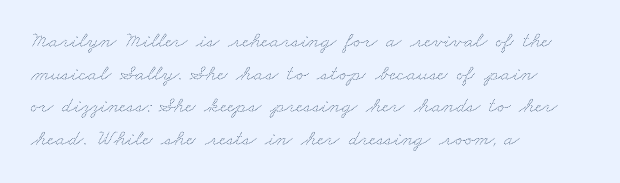
The image shows 22 px text type; set left-aligned, normal line spacing (1.48x), normal letter spacing, not underlined.
